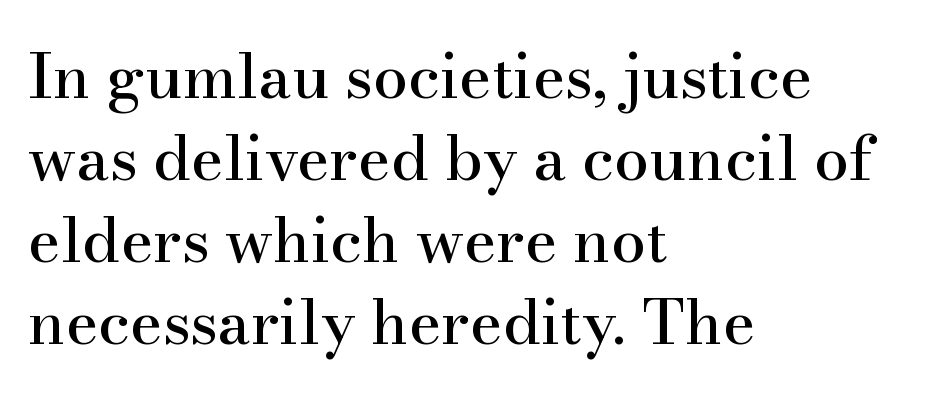
The image shows 62 px serif type, upright; set left-aligned, normal line spacing (1.32x), normal letter spacing, not underlined; high stroke contrast and a small x-height.
